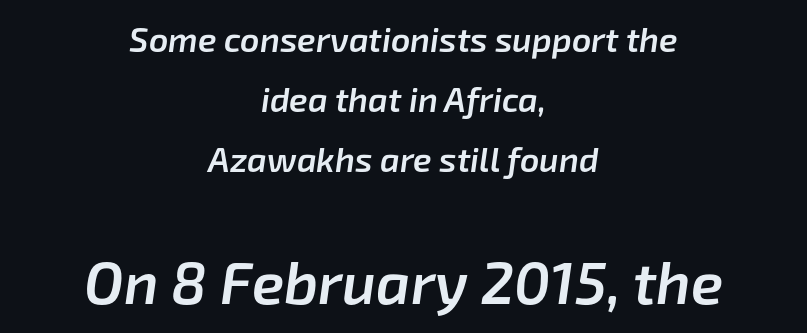
Q: Is the text bold? A: Semi-bold.
Q: Is the text italic (slanted)? A: Yes, it leans right by about 8 degrees.
Q: Is the text underlined? A: No.
Q: How is the paragraph aligned? A: Centered.
Q: Is the spacing between letters normal or unusually wide? A: Normal.
Q: Which block of text is set in a larger size, the first (top) or the second (bottom)? A: The second (bottom) one.
Q: Width (condensed, normal, or wide)? A: Normal.
Q: Stroke contrast? A: Low.
Q: x-height? A: Medium.
Q: Monospaced? A: No.
